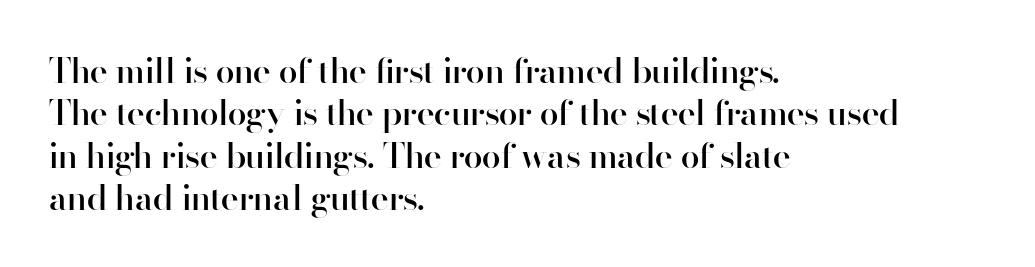
The image shows 34 px semibold sans-serif type, upright; set left-aligned, normal line spacing (1.25x), normal letter spacing, not underlined; high stroke contrast and a small x-height.
